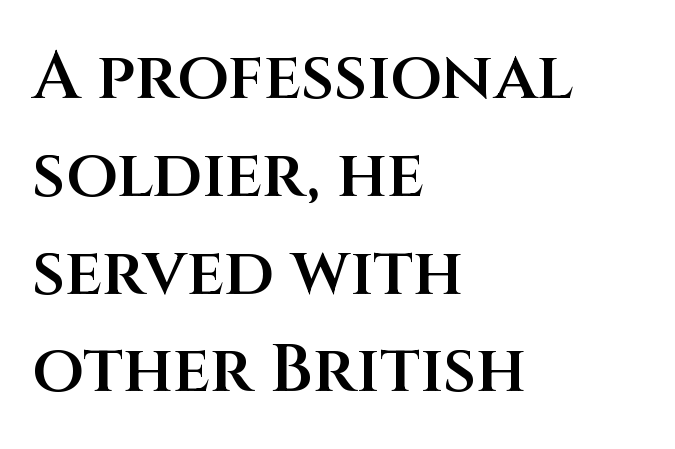
Q: Is the text bold? A: Semi-bold.
Q: Is the text italic (slanted)? A: No, it is upright.
Q: Is the typeface a serif or a sans-serif typeface? A: Sans-serif.
Q: Is the text underlined? A: No.
Q: How is the paragraph aligned? A: Left-aligned.
Q: Is the spacing between letters normal or unusually wide? A: Normal.
Q: Is the spacing between lines tight, normal or loose? A: Normal.
Q: Width (condensed, normal, or wide)? A: Normal.
Q: Stroke contrast? A: Medium.
Q: x-height? A: Large.
Q: Monospaced? A: No.
